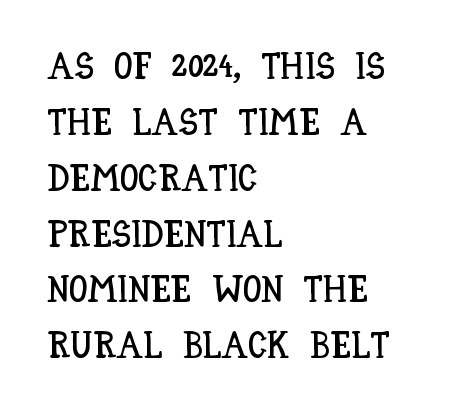
The image shows 37 px condensed type, upright; set left-aligned, normal line spacing (1.51x), normal letter spacing, not underlined; low stroke contrast and a large x-height.
